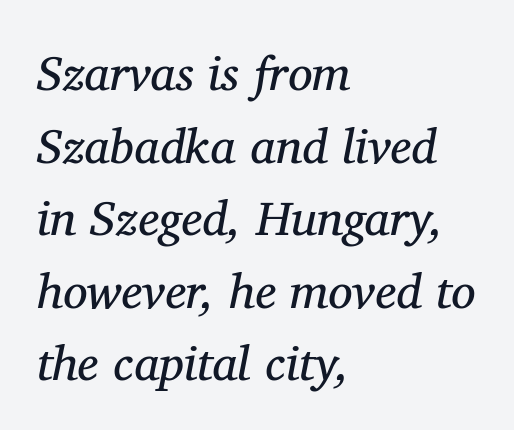
The leading is moderate, giving the passage an even texture. Designer's note — italics engaged. Serif or sans? Serif — the stroke terminals have little feet. The characters are drawn with everyday or finer stroke widths.
